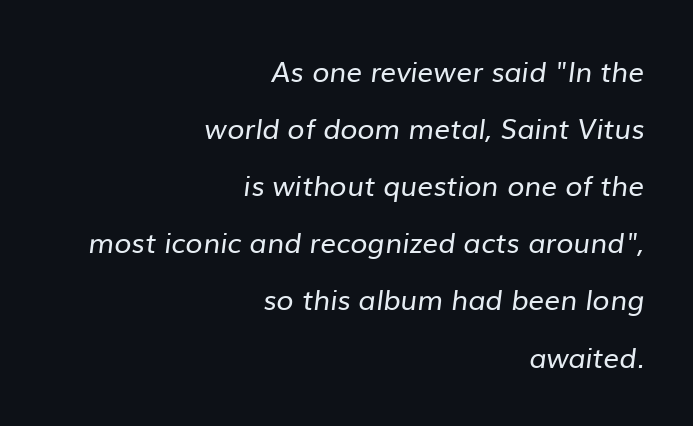
A sans-serif font was chosen for this passage. Teacher's note: observe the even right margin — that is flush-right alignment. Type without underlining. On a weight scale, this lands at 450 or below.
